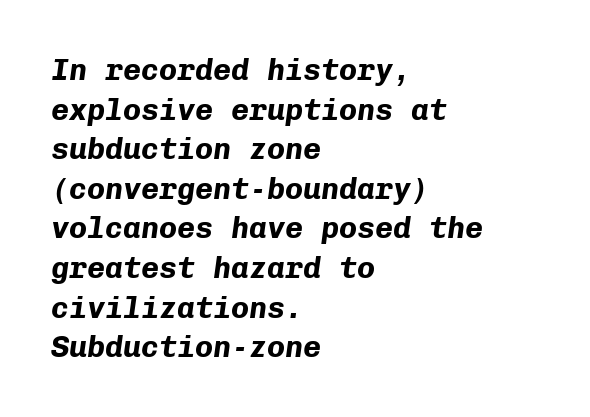
Q: Is the text bold? A: Yes.
Q: Is the text italic (slanted)? A: Yes, it leans right by about 8 degrees.
Q: Is the text underlined? A: No.
Q: How is the paragraph aligned? A: Left-aligned.
Q: Is the spacing between letters normal or unusually wide? A: Normal.
Q: Is the spacing between lines tight, normal or loose? A: Normal.
Q: Width (condensed, normal, or wide)? A: Normal.
Q: Stroke contrast? A: Low.
Q: x-height? A: Medium.
Q: Monospaced? A: Yes.
